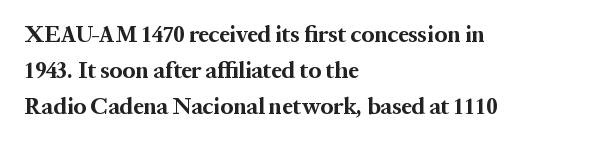
The image shows 23 px bold type, upright; set left-aligned, normal line spacing (1.56x), normal letter spacing, not underlined.
